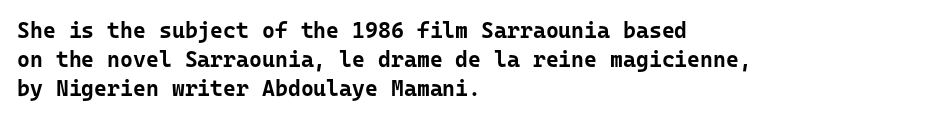
Q: Is the text bold? A: Yes.
Q: Is the text italic (slanted)? A: No, it is upright.
Q: Is the text underlined? A: No.
Q: How is the paragraph aligned? A: Left-aligned.
Q: Is the spacing between letters normal or unusually wide? A: Normal.
Q: Is the spacing between lines tight, normal or loose? A: Normal.
